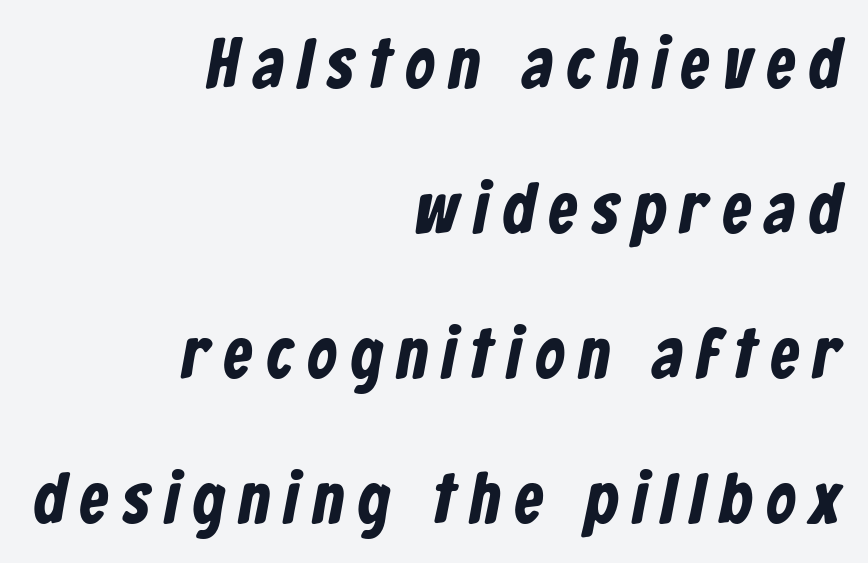
{"serif": "no", "width": "condensed", "stroke_contrast": "low", "x_height": "medium", "monospaced": "no", "underline": "no", "align": "right", "line_spacing": "loose", "line_spacing_ratio": 2.04, "letter_spacing": "wide", "letter_spacing_em": 0.21, "glyph_px": 71}
